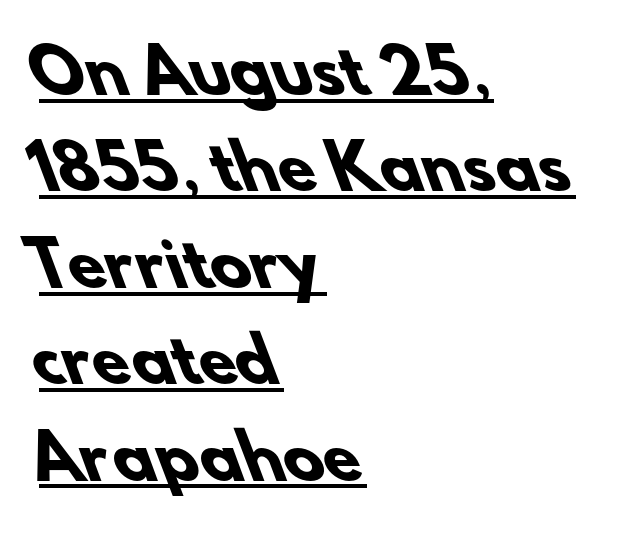
Line spacing here is normal. Emphasis is given by a line drawn under the lettering. Each letter keeps its own natural width here, so spacing adapts to shape. Nothing sits at the stroke ends, so this counts as sans-serif. All the whitespace from short lines collects on the right. Short note: letters normally spaced.
